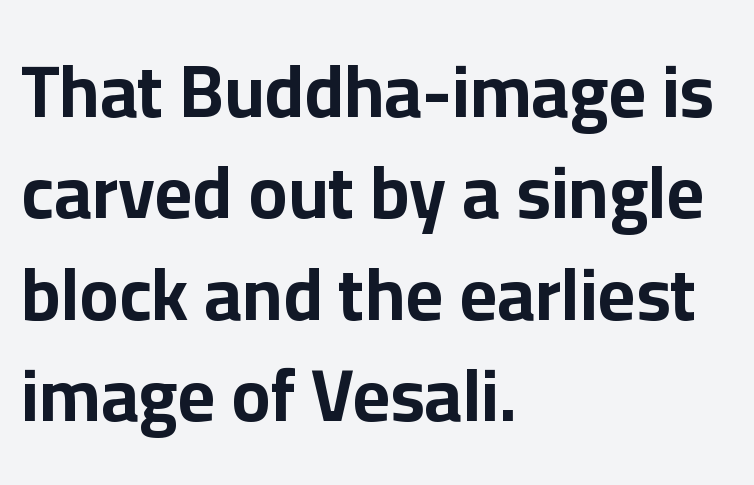
The image shows 73 px bold sans-serif type, upright; set left-aligned, normal line spacing (1.39x), normal letter spacing, not underlined; low stroke contrast and a medium x-height.
